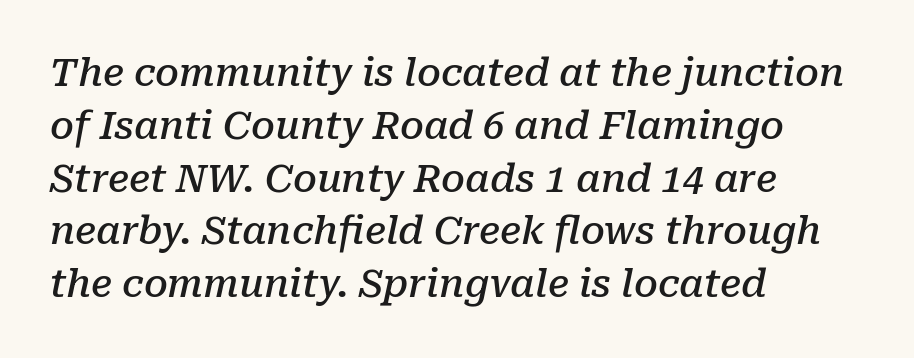
Left-aligned paragraph, ragged on the right. Descender tails drop into unmarked territory. Summary of vertical rhythm: regular, with standard interline spacing. Words appear dense and cohesive because spacing is normal. This rendering employs a face with finishing strokes, i.e., a serif. Think of a printed novel: that variable character pitch is what you see here.
